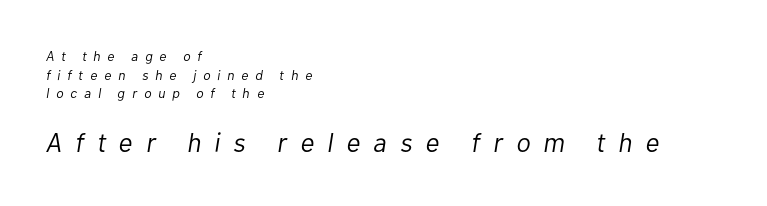
Look at the glyph heights: the lower group is clearly the bigger setting. When letters slant like this, we call the style italic. The rendering anchors every line to the left-hand side. Loose tracking; the words dissolve into strings of separated letters.
